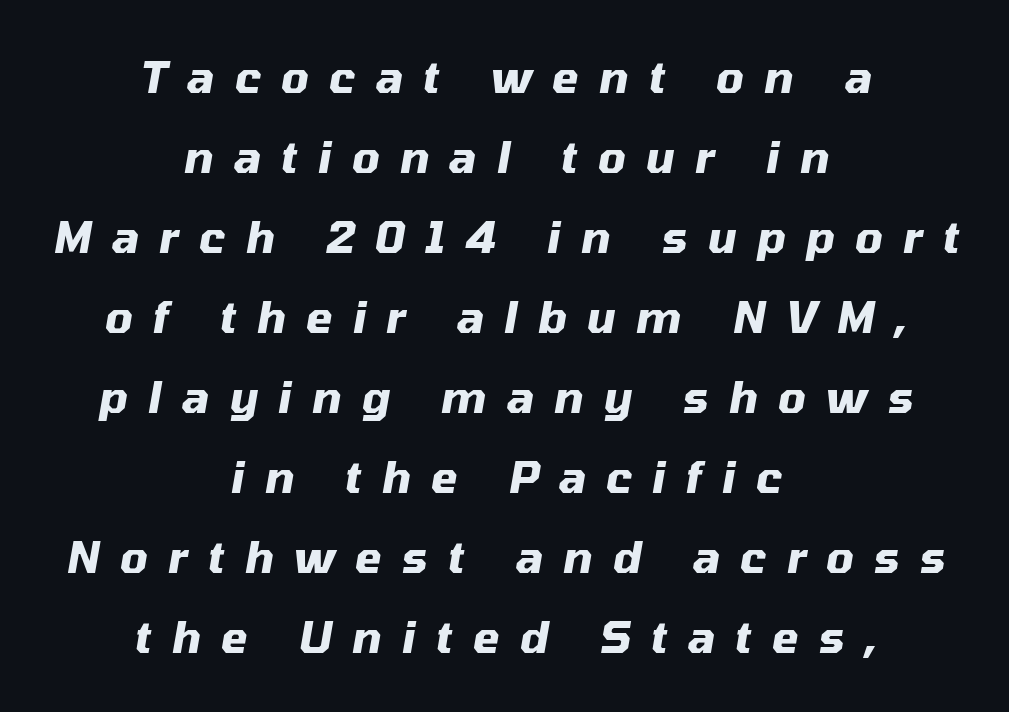
{"italic": "yes", "lean": "right", "slant_degrees": 10, "bold": "yes", "weight": "heavy", "width": "normal", "stroke_contrast": "medium", "x_height": "medium", "monospaced": "no", "underline": "no", "align": "center", "line_spacing_ratio": 1.86, "letter_spacing": "wide", "letter_spacing_em": 0.47, "glyph_px": 43}
